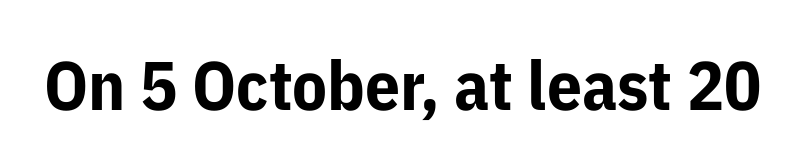
The type sits square on the baseline with zero lean. The sample has been set heavy, in full bold. These lines are rendered in a variable-pitch font. Font category for this specimen: sans-serif. Clear beneath every line of the passage. The letterforms sit shoulder to shoulder at normal distance.
